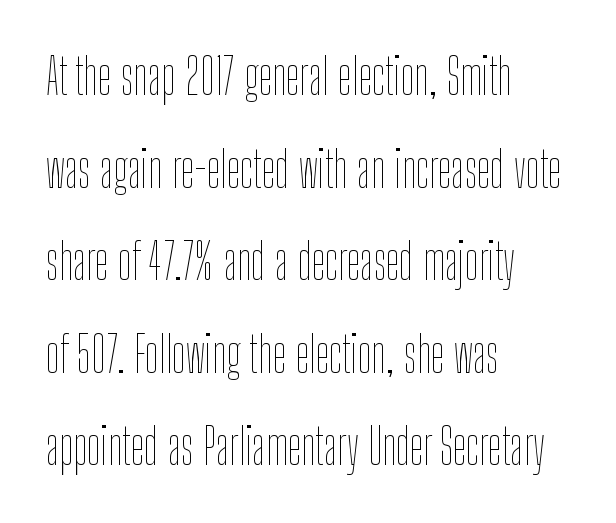
Vertical strokes here are truly vertical. Each stroke keeps to a modest, everyday thickness or less. Between one letter and the next there's only the usual sliver of space. Here the designer chose a conventional face with non-uniform glyph widths. Is the block centered? No — it sits flush against the left margin. The space beneath each line is pristine and unruled.
